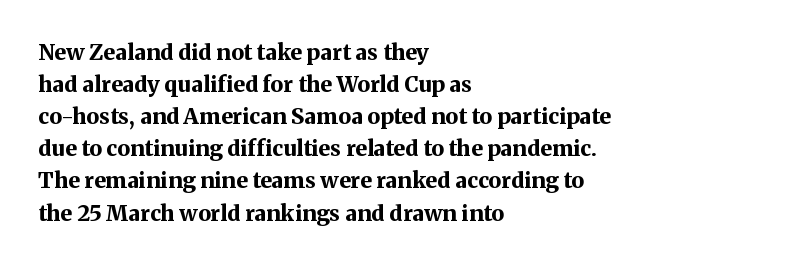
These lines were composed using upright roman letters. Bare-footed words on every line. The vertical gap from one line to the next is medium. Leftover space on each line is placed entirely after the last word. The line texture is even and compact thanks to regular tracking.
